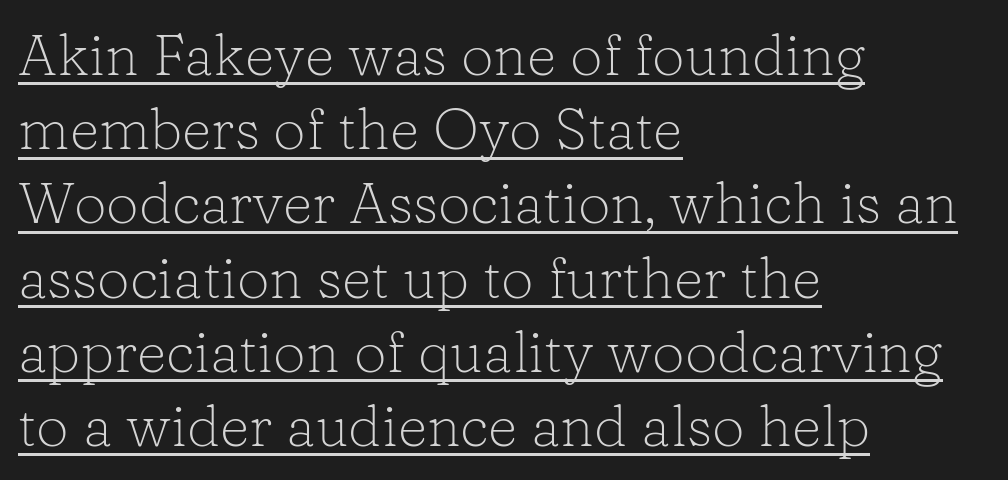
The image shows 58 px light serif type, upright; set left-aligned, normal line spacing (1.28x), normal letter spacing, underlined; low stroke contrast and a medium x-height.
